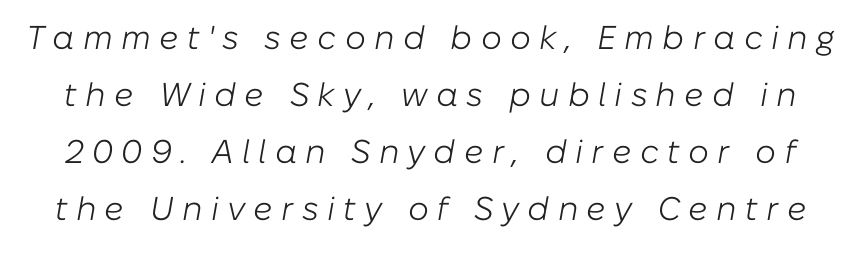
The letters advance in unequal steps, a hallmark of proportional type. Emphasis-style slanted type is in use. Each stroke keeps to a modest, everyday thickness or less. The passage shown is not underscored anywhere.
